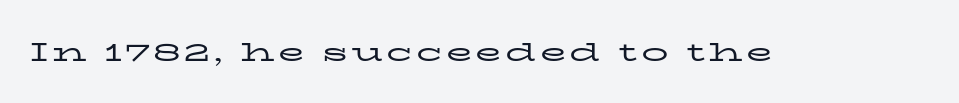
Q: Is the text bold? A: No.
Q: Is the text italic (slanted)? A: No, it is upright.
Q: Is the text underlined? A: No.
